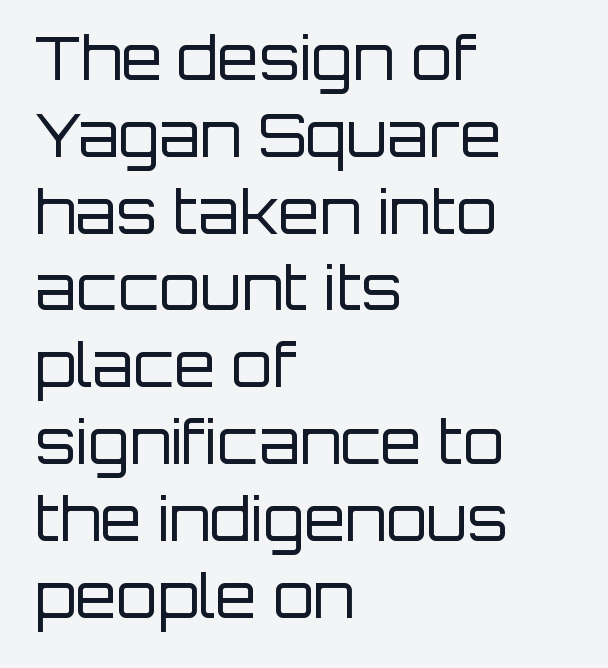
{"serif": "no", "italic": "no", "bold": "no", "weight": "regular", "width": "normal", "stroke_contrast": "low", "x_height": "large", "monospaced": "no", "underline": "no", "align": "left", "line_spacing": "normal", "line_spacing_ratio": 1.28, "letter_spacing": "normal", "letter_spacing_em": 0.0, "glyph_px": 60}
